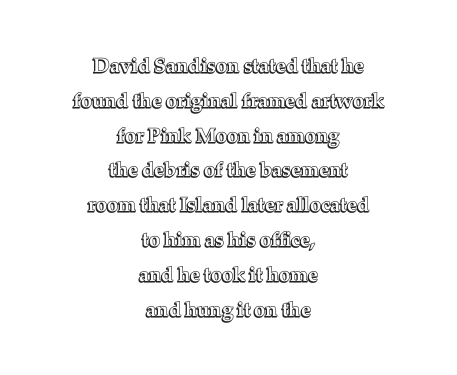
Q: Is the text italic (slanted)? A: No, it is upright.
Q: Is the text underlined? A: No.
Q: How is the paragraph aligned? A: Centered.
Q: Is the spacing between letters normal or unusually wide? A: Normal.
